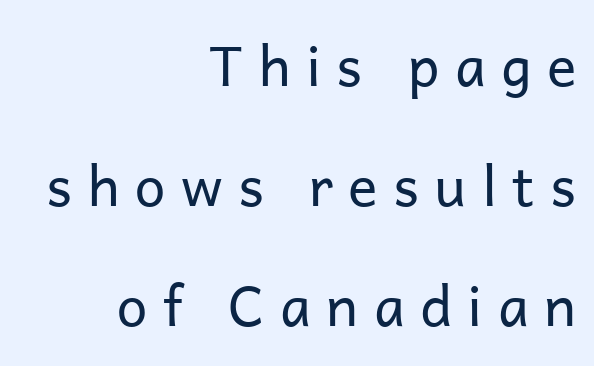
Q: Is the text bold? A: No.
Q: Is the text italic (slanted)? A: No, it is upright.
Q: Is the typeface a serif or a sans-serif typeface? A: Sans-serif.
Q: Is the text underlined? A: No.
Q: How is the paragraph aligned? A: Right-aligned.
Q: Is the spacing between letters normal or unusually wide? A: Unusually wide.
Q: Is the spacing between lines tight, normal or loose? A: Loose.
Q: Width (condensed, normal, or wide)? A: Normal.
Q: Stroke contrast? A: Low.
Q: x-height? A: Medium.
Q: Monospaced? A: No.
